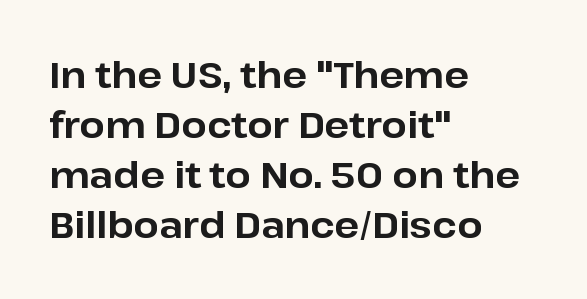
The image shows 36 px bold sans-serif type, upright; set left-aligned, normal line spacing (1.39x), normal letter spacing, not underlined; low stroke contrast and a medium x-height.
